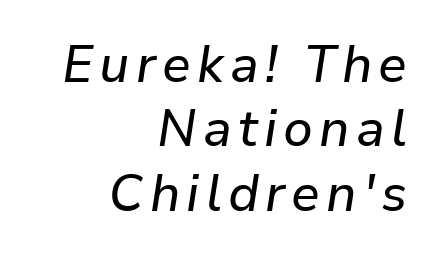
Q: Is the text italic (slanted)? A: Yes, it leans right by about 9 degrees.
Q: Is the text underlined? A: No.
Q: How is the paragraph aligned? A: Right-aligned.
Q: Is the spacing between lines tight, normal or loose? A: Normal.
Q: Width (condensed, normal, or wide)? A: Normal.
Q: Stroke contrast? A: Low.
Q: x-height? A: Medium.
Q: Monospaced? A: No.
